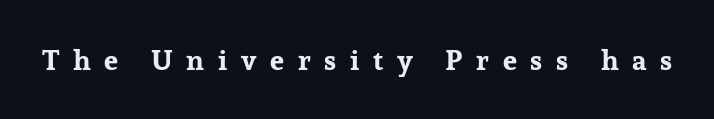
{"serif": "yes", "italic": "no", "bold": "yes", "weight": "bold", "width": "normal", "stroke_contrast": "low", "x_height": "medium", "monospaced": "no", "underline": "no", "letter_spacing": "wide", "letter_spacing_em": 0.49, "glyph_px": 28}
